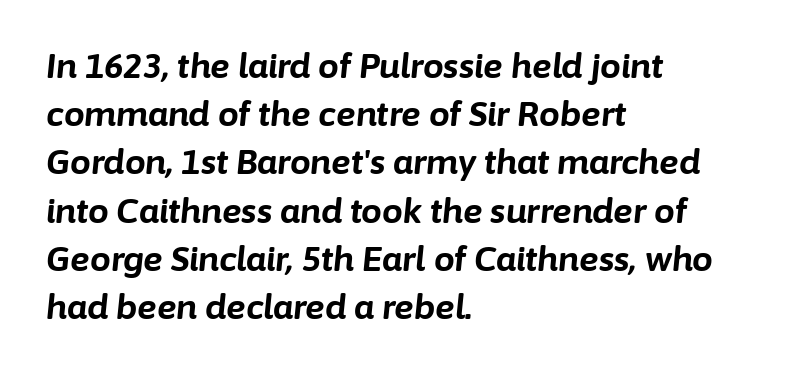
The image shows 33 px bold type, italic (leaning right); set left-aligned, normal line spacing (1.46x), normal letter spacing, not underlined; low stroke contrast and a medium x-height.
